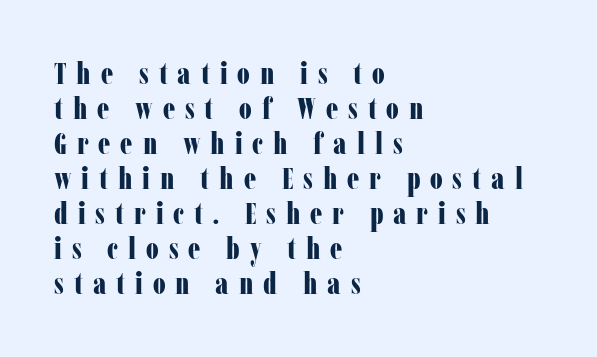
The image shows 31 px bold, condensed serif type, upright; set left-aligned, tight line spacing (1.13x), unusually wide letter spacing (+0.32 em), not underlined; low stroke contrast and a medium x-height.
